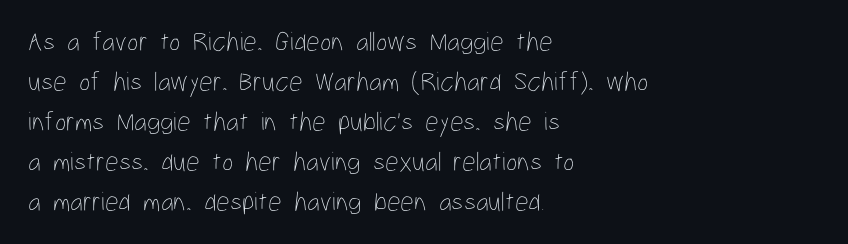
{"italic": "no", "bold": "no", "underline": "no", "align": "left", "line_spacing": "normal", "line_spacing_ratio": 1.48, "letter_spacing": "normal", "letter_spacing_em": 0.0, "glyph_px": 27}
